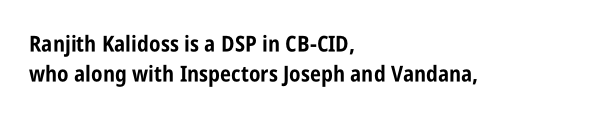
{"italic": "no", "bold": "yes", "underline": "no", "align": "left", "line_spacing": "normal", "line_spacing_ratio": 1.38, "letter_spacing": "normal", "letter_spacing_em": 0.0, "glyph_px": 22}
